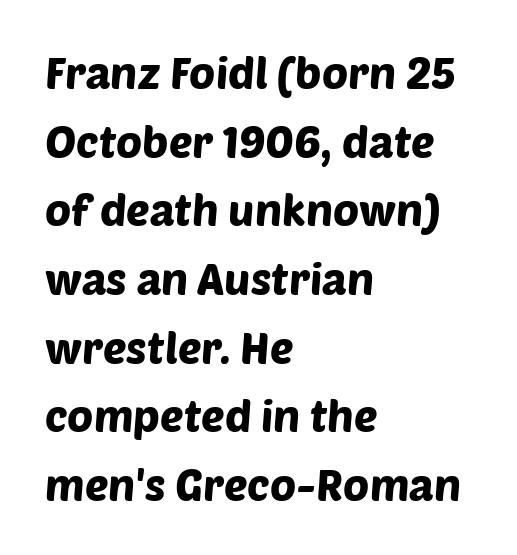
The strip under each line holds only bare page. Horizontally, the lines are justified to the leading edge only. The typeface chosen for these lines omits serifs. These lines are rendered in a variable-pitch font.
